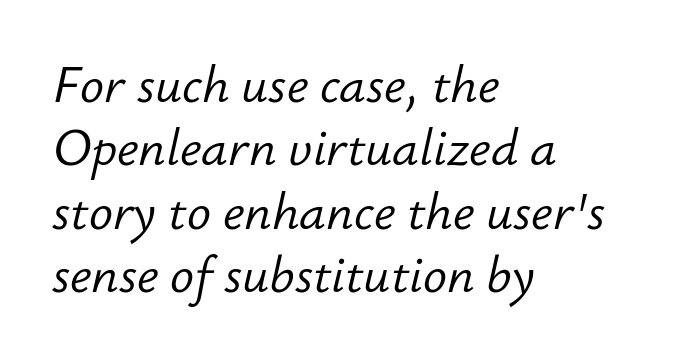
The image shows 50 px light type, italic (leaning right); set left-aligned, normal line spacing (1.27x), normal letter spacing, not underlined; low stroke contrast and a small x-height.
